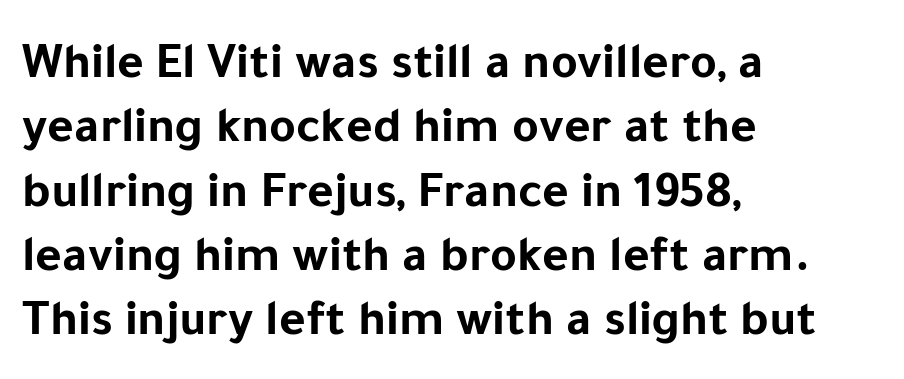
Q: Is the text bold? A: Yes.
Q: Is the text italic (slanted)? A: No, it is upright.
Q: Is the typeface a serif or a sans-serif typeface? A: Sans-serif.
Q: Is the text underlined? A: No.
Q: How is the paragraph aligned? A: Left-aligned.
Q: Is the spacing between letters normal or unusually wide? A: Normal.
Q: Is the spacing between lines tight, normal or loose? A: Normal.
Q: Width (condensed, normal, or wide)? A: Normal.
Q: Stroke contrast? A: Low.
Q: x-height? A: Medium.
Q: Monospaced? A: No.
